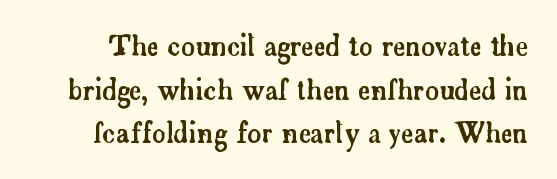
{"italic": "no", "underline": "no", "line_spacing": "normal", "line_spacing_ratio": 1.62, "letter_spacing": "normal", "letter_spacing_em": 0.0, "glyph_px": 27}
